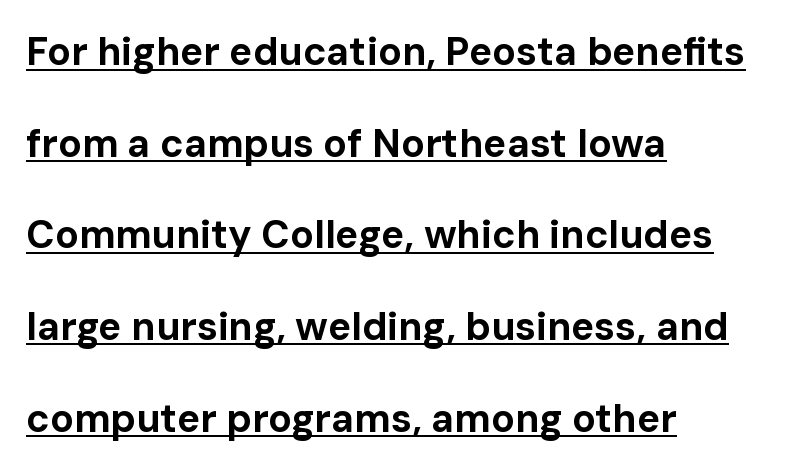
The image shows 39 px bold sans-serif type, upright; set left-aligned, loose line spacing (2.35x), normal letter spacing, underlined; low stroke contrast and a medium x-height.
